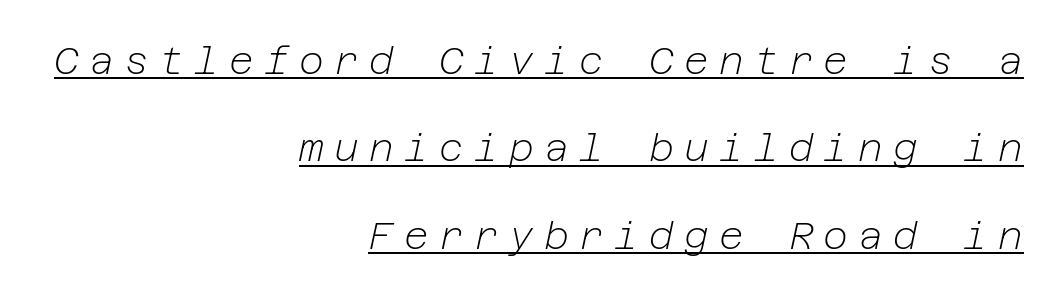
The image shows 38 px light type, italic (leaning right); set right-aligned, loose line spacing (2.3x), unusually wide letter spacing (+0.27 em), underlined; low stroke contrast and a medium x-height.
